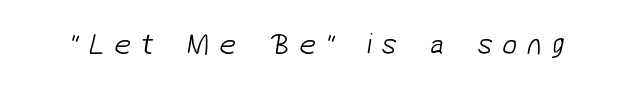
{"serif": "no", "bold": "no", "weight": "light", "width": "normal", "stroke_contrast": "low", "x_height": "medium", "monospaced": "no", "underline": "no", "letter_spacing": "wide", "letter_spacing_em": 0.32, "glyph_px": 30}
